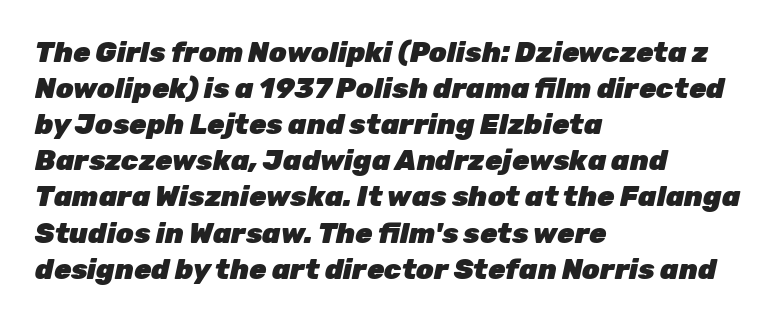
{"italic": "yes", "lean": "right", "slant_degrees": 12, "bold": "yes", "weight": "heavy", "width": "normal", "stroke_contrast": "low", "x_height": "medium", "monospaced": "no", "underline": "no", "align": "left", "line_spacing": "normal", "line_spacing_ratio": 1.29, "letter_spacing": "normal", "letter_spacing_em": 0.0, "glyph_px": 28}
